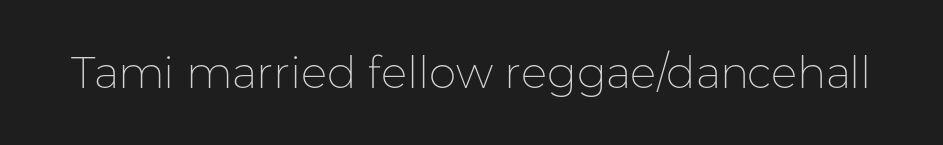
Looks like regular typesetting: each glyph gets only the width it needs. The glyphs in this specimen are sans serif. Unmarked baselines from the first word to the last. Nothing heavy about these letters — not bold at all. Notice how the stems are strictly vertical — no italics here. In terms of letterspacing, this is plain default setting.
